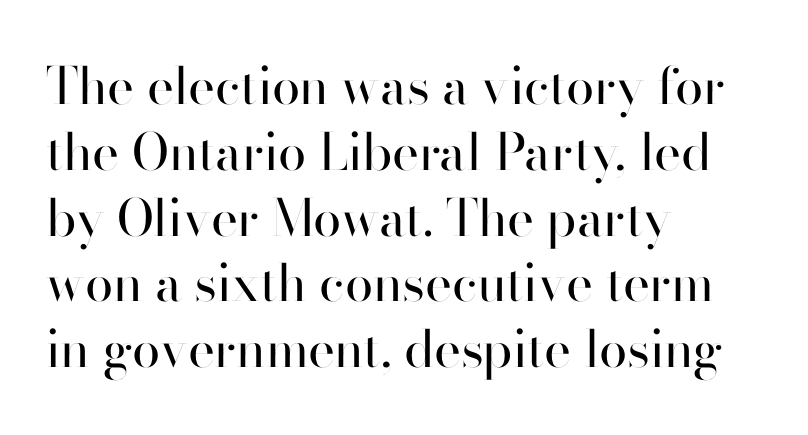
{"serif": "no", "italic": "no", "bold": "no", "weight": "regular", "width": "normal", "stroke_contrast": "high", "x_height": "small", "monospaced": "no", "underline": "no", "align": "left", "line_spacing": "normal", "line_spacing_ratio": 1.29, "letter_spacing": "normal", "letter_spacing_em": 0.0, "glyph_px": 51}
